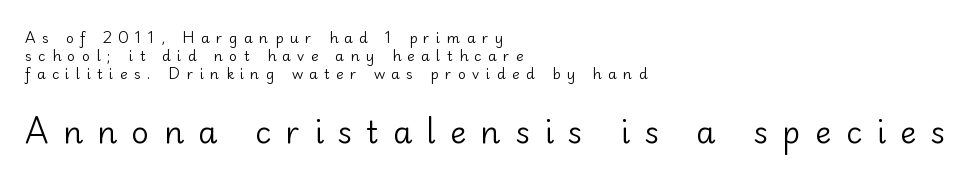
Q: Is the text bold? A: No.
Q: Is the text italic (slanted)? A: No, it is upright.
Q: Is the typeface a serif or a sans-serif typeface? A: Sans-serif.
Q: Is the text underlined? A: No.
Q: How is the paragraph aligned? A: Left-aligned.
Q: Is the spacing between letters normal or unusually wide? A: Unusually wide.
Q: Is the spacing between lines tight, normal or loose? A: Normal.
Q: Which block of text is set in a larger size, the first (top) or the second (bottom)? A: The second (bottom) one.
Q: Width (condensed, normal, or wide)? A: Normal.
Q: Stroke contrast? A: Low.
Q: x-height? A: Small.
Q: Monospaced? A: No.
